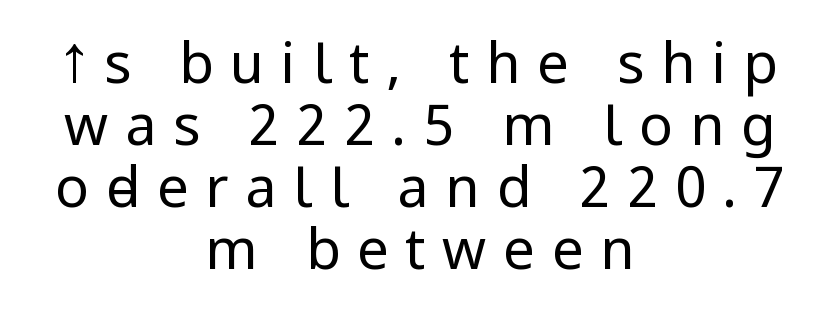
Q: Is the text bold? A: No.
Q: Is the text italic (slanted)? A: No, it is upright.
Q: Is the typeface a serif or a sans-serif typeface? A: Sans-serif.
Q: Is the text underlined? A: No.
Q: How is the paragraph aligned? A: Centered.
Q: Is the spacing between letters normal or unusually wide? A: Unusually wide.
Q: Is the spacing between lines tight, normal or loose? A: Tight.
Q: Width (condensed, normal, or wide)? A: Condensed.
Q: Stroke contrast? A: Low.
